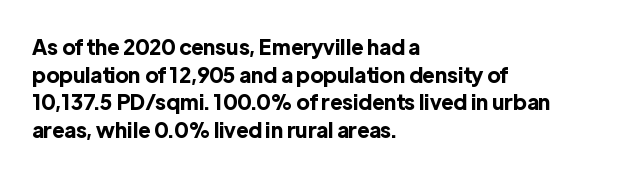
Q: Is the text bold? A: Yes.
Q: Is the text italic (slanted)? A: No, it is upright.
Q: Is the text underlined? A: No.
Q: How is the paragraph aligned? A: Left-aligned.
Q: Is the spacing between letters normal or unusually wide? A: Normal.
Q: Is the spacing between lines tight, normal or loose? A: Normal.
